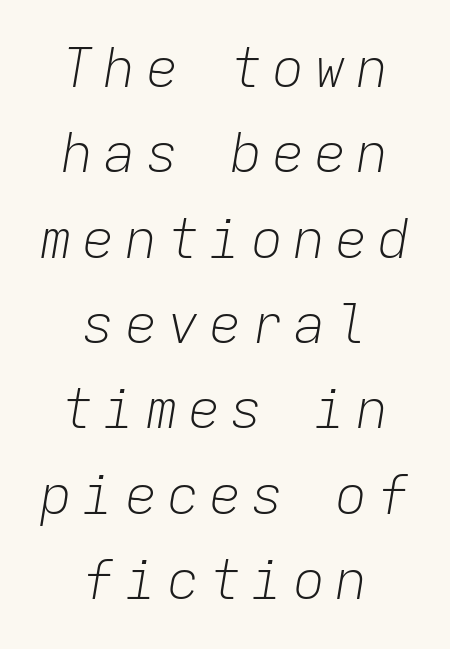
The space beneath each line is pristine and unruled. Interline gaps are of average width in this sample. Rendered with sloped, italic letterforms. This sample has the even, mechanical cadence of fixed-width lettering.
